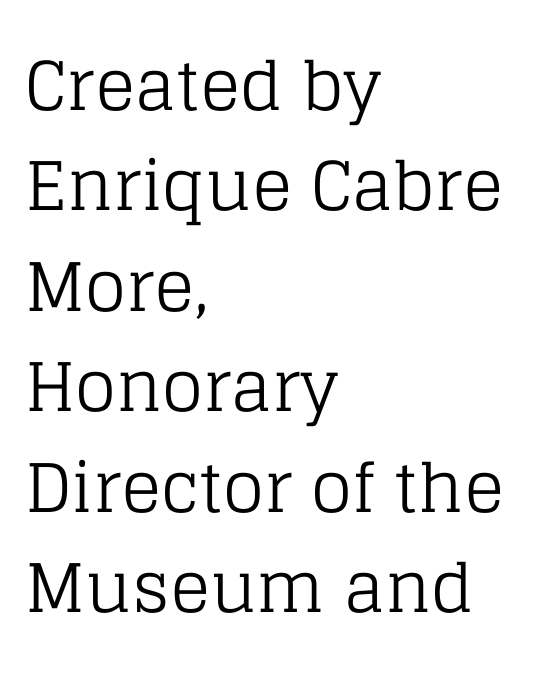
{"serif": "yes", "italic": "no", "bold": "no", "weight": "regular", "width": "normal", "stroke_contrast": "low", "x_height": "large", "monospaced": "no", "underline": "no", "align": "left", "line_spacing": "normal", "line_spacing_ratio": 1.5, "letter_spacing": "normal", "letter_spacing_em": 0.0, "glyph_px": 67}
